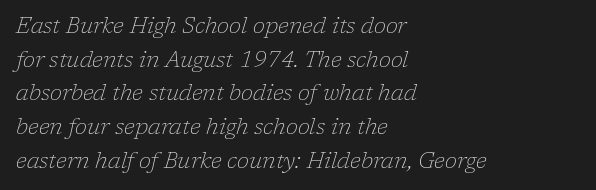
Q: Is the text bold? A: No.
Q: Is the text italic (slanted)? A: Yes, it leans right by about 17 degrees.
Q: Is the text underlined? A: No.
Q: How is the paragraph aligned? A: Left-aligned.
Q: Is the spacing between letters normal or unusually wide? A: Normal.
Q: Is the spacing between lines tight, normal or loose? A: Normal.
